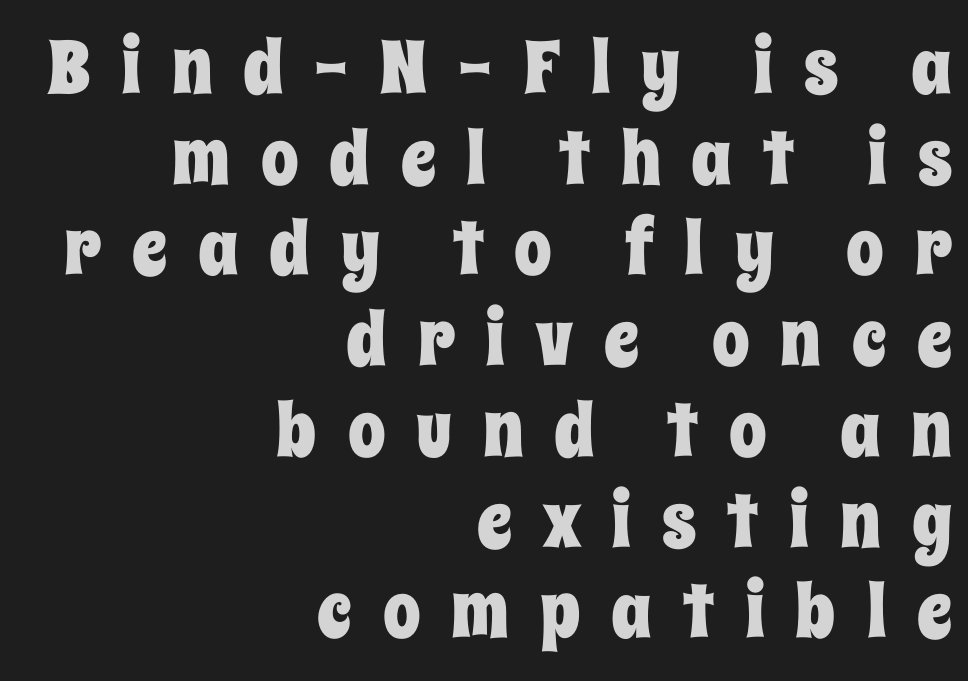
The image shows 75 px condensed type, upright; set right-aligned, line spacing 1.21x, unusually wide letter spacing (+0.41 em), not underlined; low stroke contrast and a large x-height.
